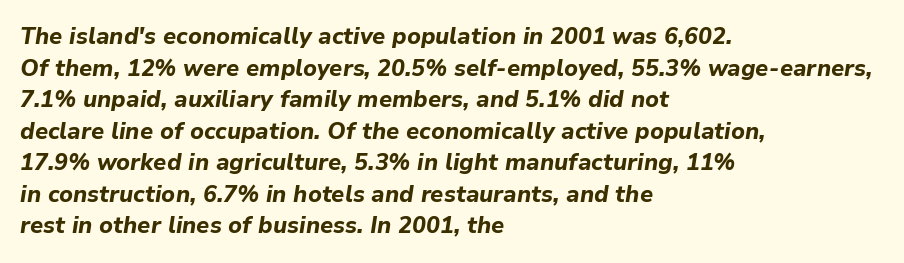
The image shows 23 px bold type, italic (leaning right); set left-aligned, normal line spacing (1.37x), normal letter spacing, not underlined.
